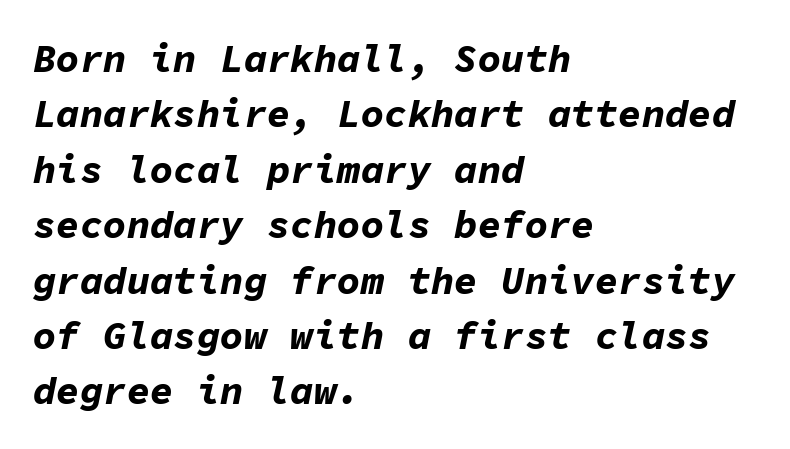
The image shows 39 px bold type, italic (leaning right), monospaced; set left-aligned, normal line spacing (1.42x), normal letter spacing, not underlined; low stroke contrast and a medium x-height.
